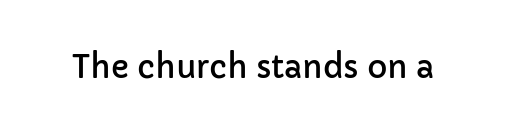
The image shows 31 px sans-serif type, upright; set normal letter spacing, not underlined; low stroke contrast and a medium x-height.
